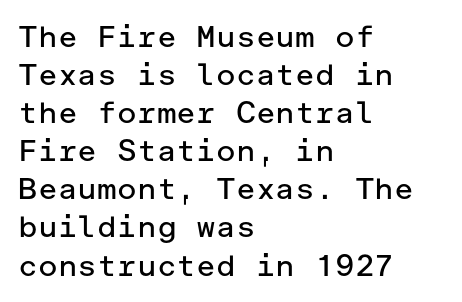
No extra tracking has been applied to these lines. This sample uses an upright cut, with every glyph sitting square on the baseline. Regarding serifs, this sample does without them. A clean baseline with only descenders dipping below it. The lines are quadded left. No chunkiness to these letters — they're not bold.
